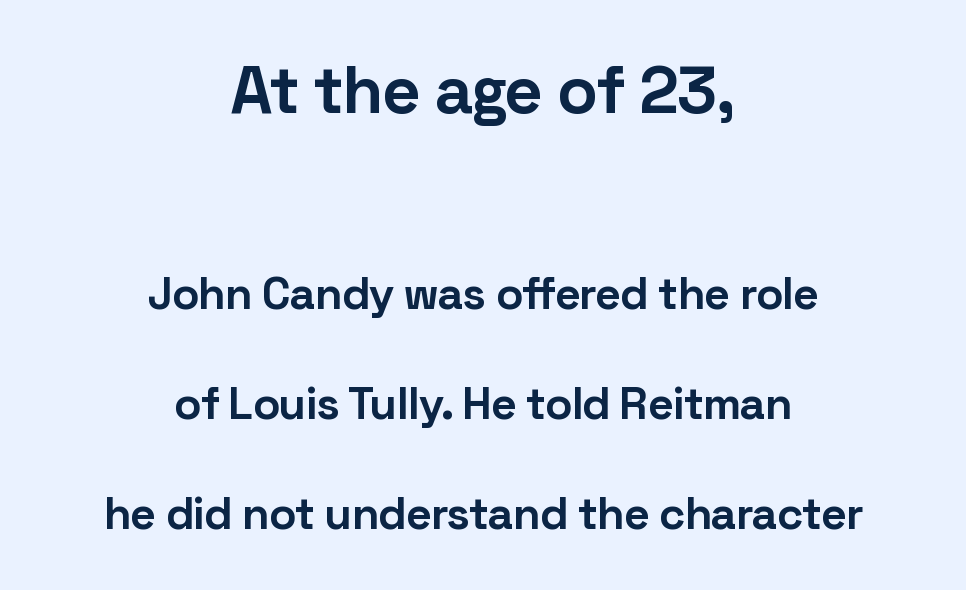
The image shows 67 px bold sans-serif type, upright; set centered, loose line spacing (2.44x), normal letter spacing, not underlined; the first (top) block is 1.49x larger; low stroke contrast and a medium x-height.
